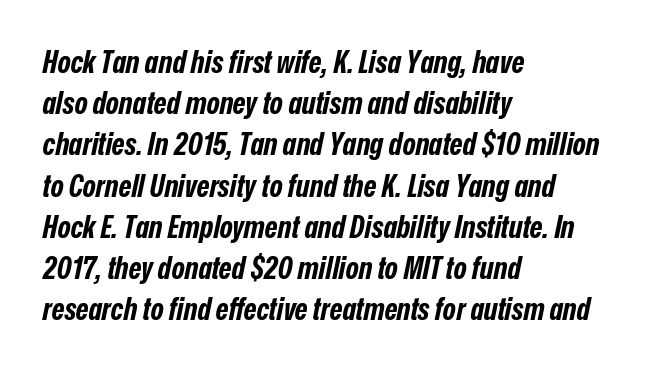
The paragraph has a hard left edge and a soft right edge. Descender tails drop into unmarked territory. The letters are slanted; this is an italic face. Inter-character spacing is left at the font's built-in metrics.
